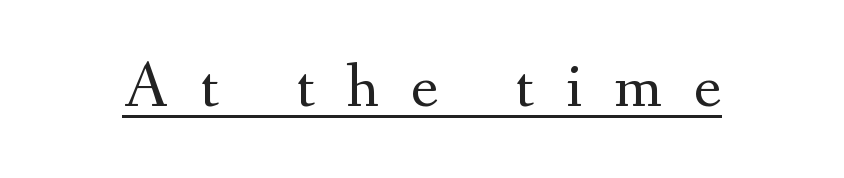
The string is rendered with underlining switched on. Summary of weight: not heavy and not bold. Spacing verdict: proportional, widths tailored to each character. This is the regular roman posture of the typeface. The line texture is sparse and dotted thanks to wide tracking.
